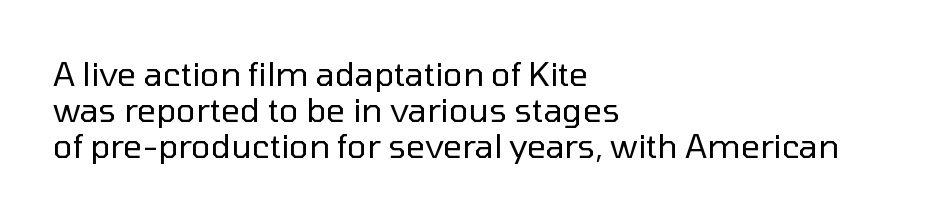
{"serif": "no", "italic": "no", "bold": "no", "weight": "regular", "width": "normal", "stroke_contrast": "low", "x_height": "medium", "monospaced": "no", "underline": "no", "align": "left", "line_spacing": "tight", "line_spacing_ratio": 1.09, "letter_spacing": "normal", "letter_spacing_em": 0.0, "glyph_px": 33}
